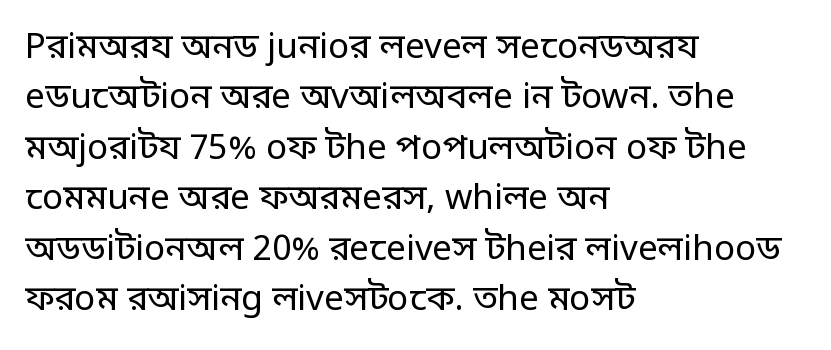
The image shows 35 px regular-weight sans-serif type, upright; set left-aligned, normal line spacing (1.44x), normal letter spacing, not underlined; low stroke contrast and a large x-height.
